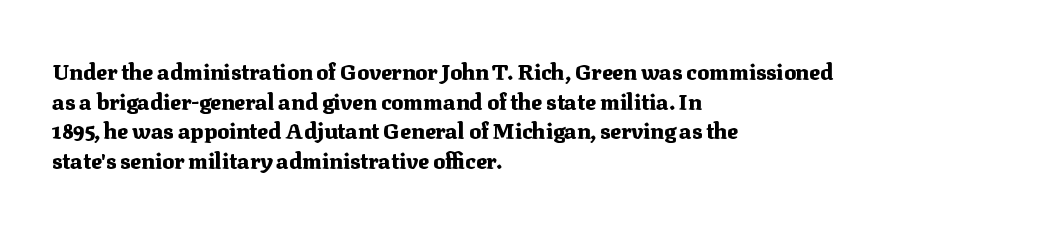
Q: Is the text bold? A: Yes.
Q: Is the text italic (slanted)? A: No, it is upright.
Q: Is the text underlined? A: No.
Q: How is the paragraph aligned? A: Left-aligned.
Q: Is the spacing between letters normal or unusually wide? A: Normal.
Q: Is the spacing between lines tight, normal or loose? A: Normal.
